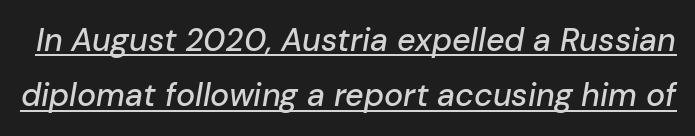
Q: Is the text italic (slanted)? A: Yes, it leans right by about 10 degrees.
Q: Is the text underlined? A: Yes.
Q: Is the spacing between letters normal or unusually wide? A: Normal.
Q: Width (condensed, normal, or wide)? A: Normal.
Q: Stroke contrast? A: Low.
Q: x-height? A: Medium.
Q: Monospaced? A: No.
